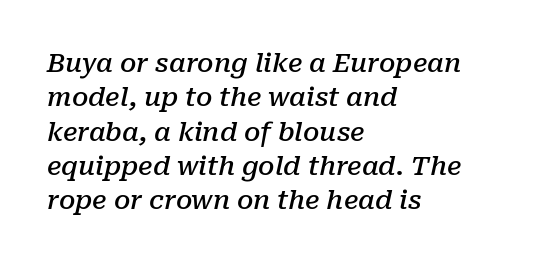
{"italic": "yes", "lean": "right", "slant_degrees": 10, "bold": "semi", "underline": "no", "align": "left", "line_spacing": "normal", "line_spacing_ratio": 1.32, "letter_spacing": "normal", "letter_spacing_em": 0.0, "glyph_px": 26}
